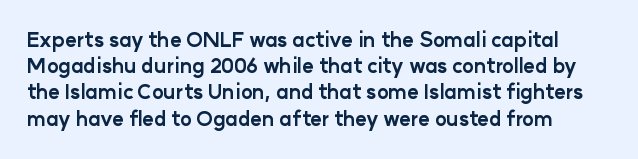
{"italic": "no", "bold": "yes", "underline": "no", "line_spacing": "normal", "line_spacing_ratio": 1.31, "letter_spacing": "normal", "letter_spacing_em": 0.0, "glyph_px": 20}
